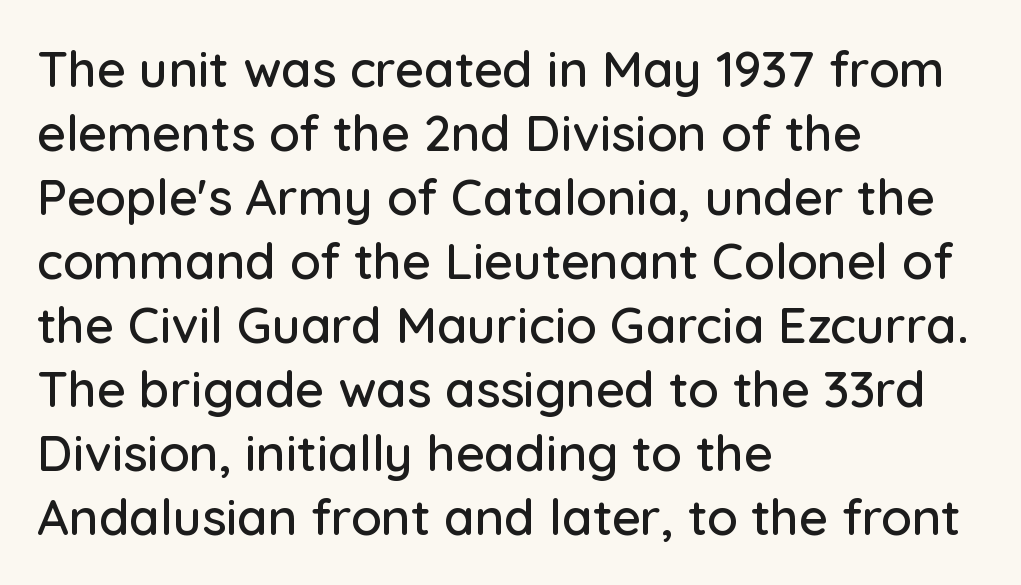
The image shows 50 px sans-serif type, upright; set left-aligned, normal line spacing (1.28x), normal letter spacing, not underlined; low stroke contrast and a medium x-height.
